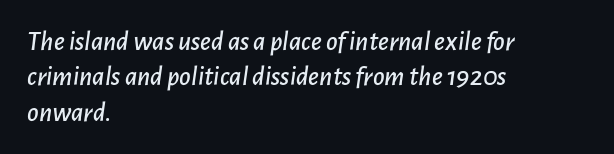
The image shows 28 px text type, italic (leaning right); set left-aligned, normal line spacing (1.26x), normal letter spacing, not underlined; low stroke contrast and a medium x-height.
